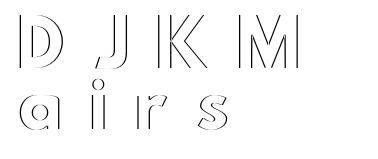
Display-style spreading of the glyphs; the letterfit is very open. How would I describe the line gaps? Narrow and economical. Letters rest on an invisible, unmarked baseline. The letters advance in unequal steps, a hallmark of proportional type. Does the copy run flush right? No — it runs flush left.
